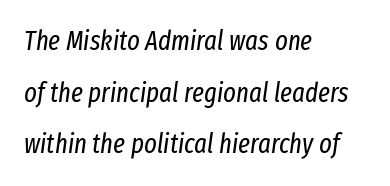
The image shows 27 px text type, italic (leaning right); set left-aligned, loose line spacing (1.91x), normal letter spacing, not underlined.
